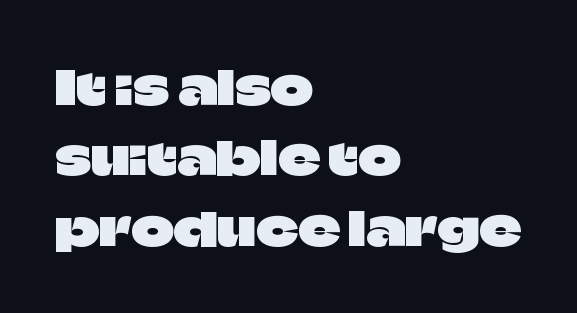
{"serif": "no", "italic": "no", "width": "normal", "stroke_contrast": "low", "x_height": "large", "monospaced": "no", "underline": "no", "align": "left", "line_spacing": "normal", "line_spacing_ratio": 1.53, "letter_spacing": "normal", "letter_spacing_em": 0.0, "glyph_px": 46}
